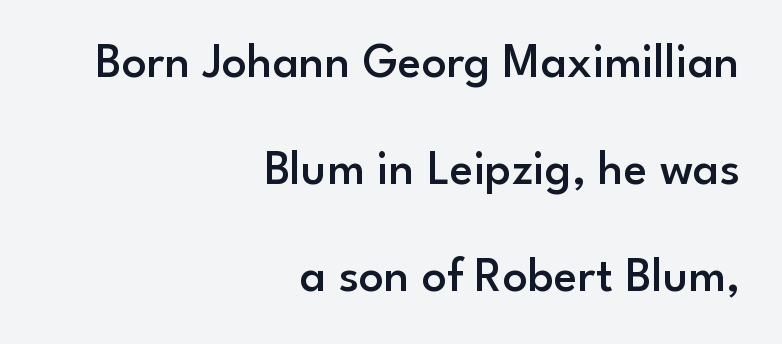
How heavy is the stroke? Medium-heavy — a semibold, shy of bold. Does the copy run flush right? Yes — the right margin is perfectly even. What's the leading like? Stretched, with rows far apart. Posture: upright roman.
